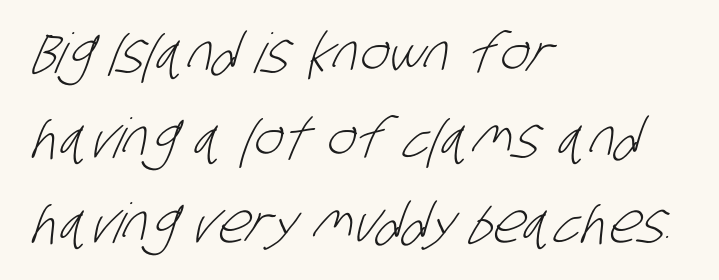
This is sans-serif lettering, the kind often seen on screens and signage. Compared with a typical body face, this is equally light or lighter still. The line-height multiplier appears to be the usual default. Varying glyph widths throughout — classic text-font behaviour.
